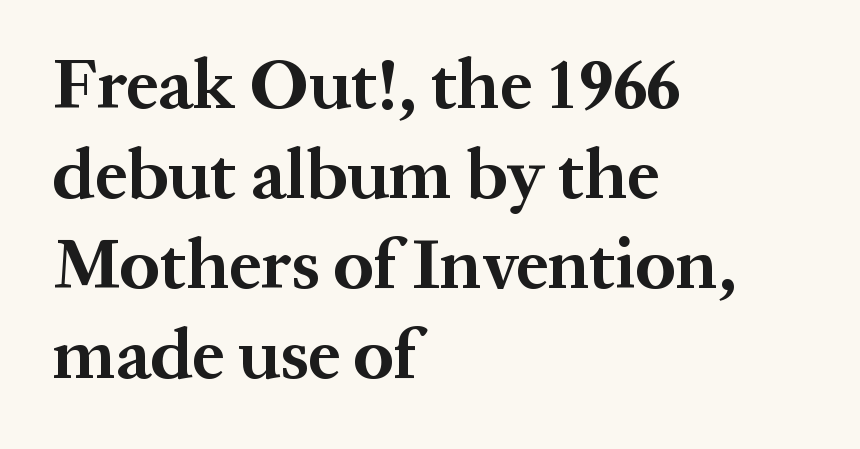
Q: Is the text bold? A: Yes.
Q: Is the text italic (slanted)? A: No, it is upright.
Q: Is the typeface a serif or a sans-serif typeface? A: Serif.
Q: Is the text underlined? A: No.
Q: How is the paragraph aligned? A: Left-aligned.
Q: Is the spacing between letters normal or unusually wide? A: Normal.
Q: Is the spacing between lines tight, normal or loose? A: Normal.
Q: Width (condensed, normal, or wide)? A: Normal.
Q: Stroke contrast? A: Medium.
Q: x-height? A: Medium.
Q: Monospaced? A: No.
